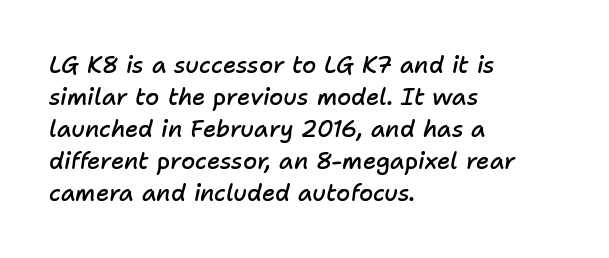
The image shows 23 px text type, italic (leaning right); set left-aligned, normal line spacing (1.39x), normal letter spacing, not underlined.
